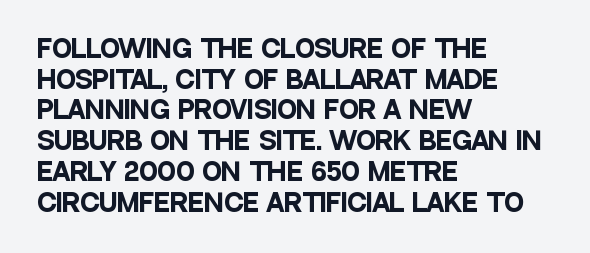
The image shows 24 px bold type, upright; set left-aligned, normal line spacing (1.28x), normal letter spacing, not underlined.
